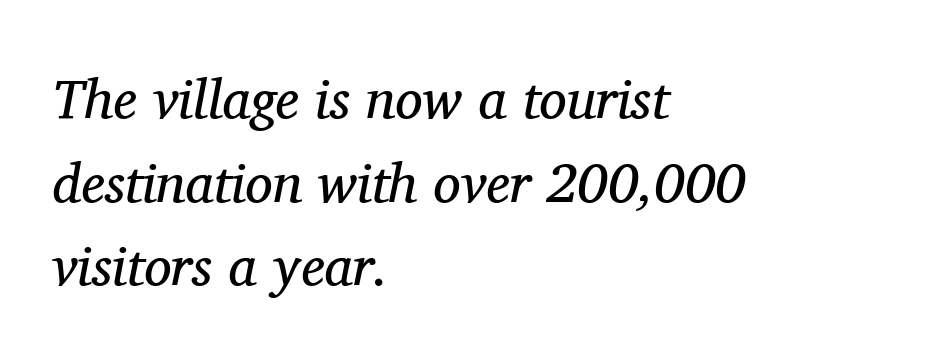
Compared with typical body copy, the letter spacing here is the same. Varying glyph widths throughout — classic text-font behaviour. Yep, those are serifs on the letters. Notice how the passage keeps a crisp vertical edge on the left only. Quick note: italic.
